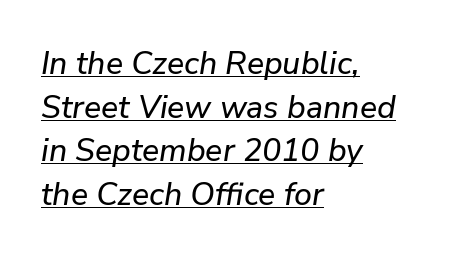
{"italic": "yes", "lean": "right", "slant_degrees": 9, "width": "normal", "stroke_contrast": "low", "x_height": "medium", "monospaced": "no", "underline": "yes", "align": "left", "line_spacing": "normal", "line_spacing_ratio": 1.36, "letter_spacing": "normal", "letter_spacing_em": 0.0, "glyph_px": 32}
